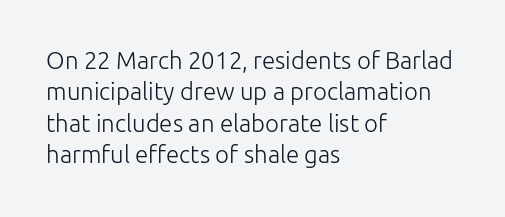
Q: Is the text bold? A: No.
Q: Is the text italic (slanted)? A: No, it is upright.
Q: Is the text underlined? A: No.
Q: How is the paragraph aligned? A: Left-aligned.
Q: Is the spacing between letters normal or unusually wide? A: Normal.
Q: Is the spacing between lines tight, normal or loose? A: Normal.
